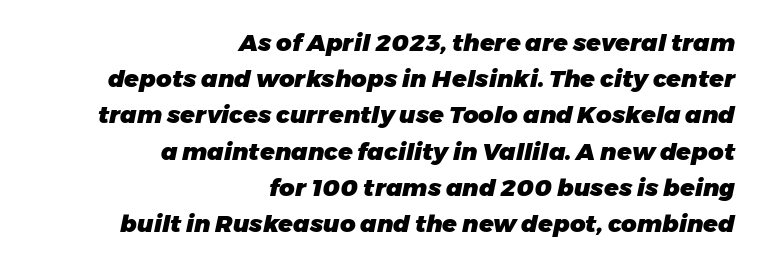
Leading: standard. The specimen omits any rule beneath the text block's lines. Which margin do the lines hug? The right one — the left edge is uneven. On the weight axis this lands at bold, roughly 700. You could call the tracking neutral — neither tight nor loose. The axis of the letterforms is tilted away from vertical.
